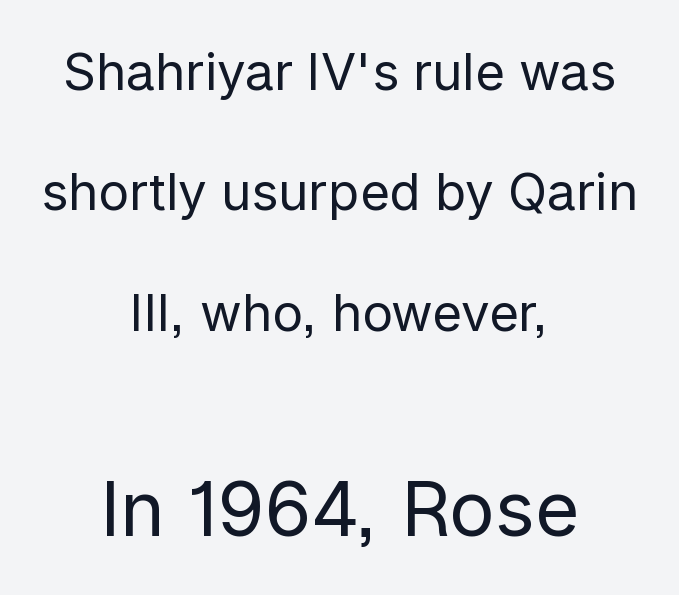
Character size in the trailing block exceeds that of the leading block. Unmarked baselines from the first word to the last. Bold? No — there's no thickening of the strokes. Typeset on center — no edge is straight. Looks like regular typesetting: each glyph gets only the width it needs.
